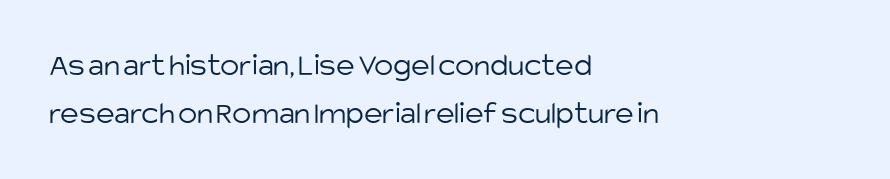
Stems here are at most as thick as an everyday book face. Compared with typical paragraphs, the rows here are spaced about the same. The passage shown is not underscored anywhere. The setting favours the left margin, as ordinary paragraphs usually do. The font's upright variant was chosen for this text. Font category for this specimen: sans-serif.
